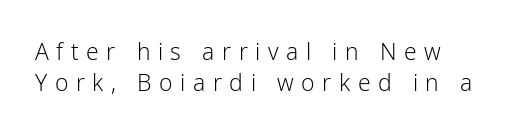
All the whitespace from short lines collects on the right. The letters stand upright; this is a roman face. This sample uses expanded letter spacing, leaving extra air between glyphs. Successive baselines arrive at the customary interval.
